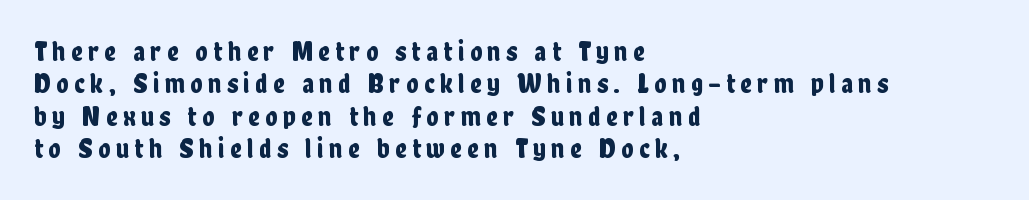
The image shows 28 px condensed sans-serif type, upright; set left-aligned, line spacing 1.16x, unusually wide letter spacing (+0.2 em), not underlined; low stroke contrast and a medium x-height.
